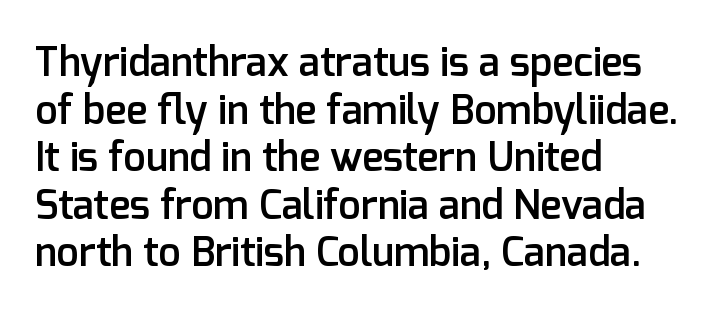
The image shows 40 px semibold sans-serif type, upright; set left-aligned, line spacing 1.19x, normal letter spacing, not underlined; low stroke contrast and a medium x-height.
